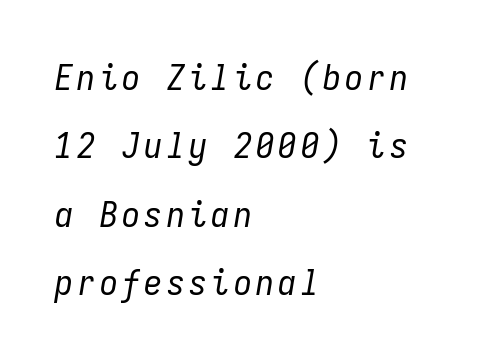
{"italic": "yes", "lean": "right", "slant_degrees": 9, "bold": "no", "weight": "regular", "width": "condensed", "stroke_contrast": "low", "x_height": "medium", "monospaced": "yes", "underline": "no", "align": "left", "line_spacing": "loose", "line_spacing_ratio": 1.9, "glyph_px": 36}
